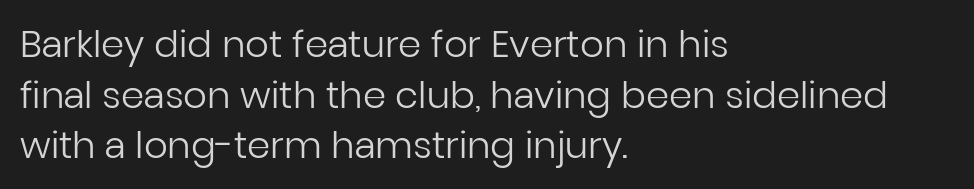
Here the designer chose a conventional face with non-uniform glyph widths. No feet cap the strokes, marking this as sans-serif type. These lines keep a tight, regular rhythm from letter to letter. The area under the type is left untouched. Layout note: lines flush left. The lettering stays uniformly vertical, giving the passage a roman look.
